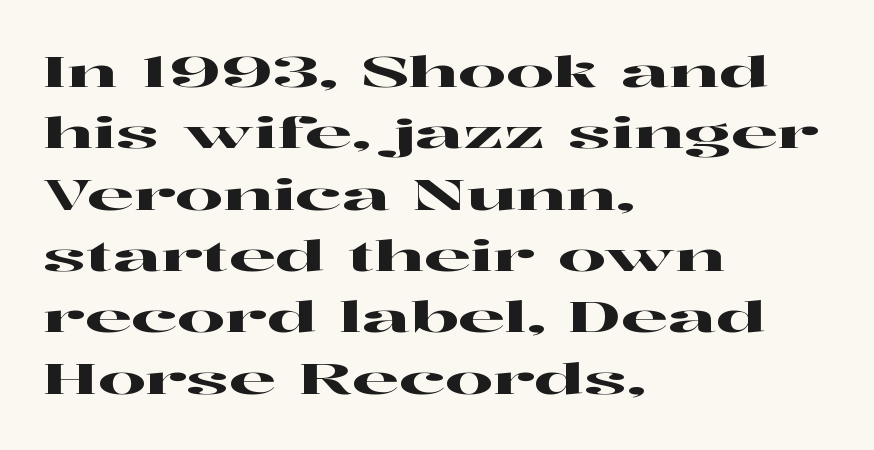
The passage shown is not underscored anywhere. A student would call this left alignment; a typographer would say flush left, rag right. When letters stand straight like this, we call the style roman or upright. Line spacing here is normal. Nothing unusual about the tracking: characters are spaced as the font intends.
